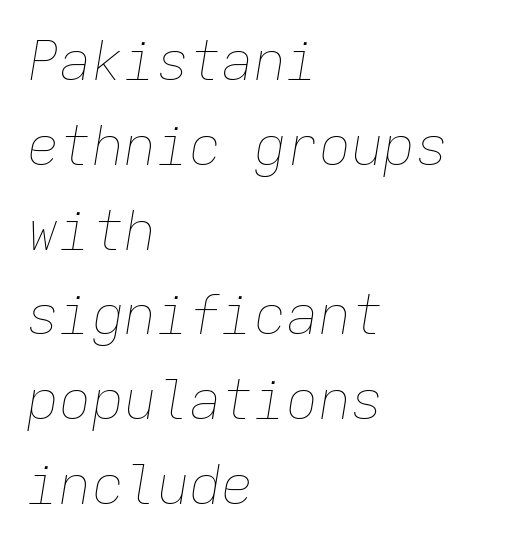
Q: Is the text bold? A: No.
Q: Is the text italic (slanted)? A: Yes, it leans right by about 9 degrees.
Q: Is the text underlined? A: No.
Q: How is the paragraph aligned? A: Left-aligned.
Q: Is the spacing between letters normal or unusually wide? A: Normal.
Q: Is the spacing between lines tight, normal or loose? A: Normal.
Q: Width (condensed, normal, or wide)? A: Normal.
Q: Stroke contrast? A: Low.
Q: x-height? A: Medium.
Q: Monospaced? A: Yes.
